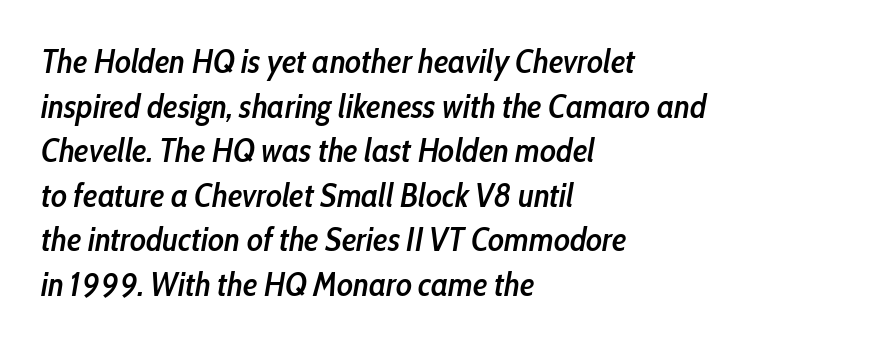
The passage shown is typed in a proportional face where columns would drift. Line starts are locked; line ends wander. The vertical gap from one line to the next is medium. The space beneath each line is pristine and unruled. This is moderately heavy type, rendered in semibold. The passage shown has conventional tracking throughout.
